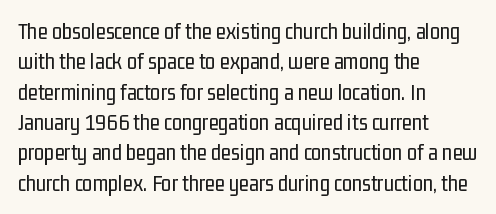
The image shows 23 px text type, upright; set left-aligned, normal line spacing (1.32x), normal letter spacing, not underlined.
